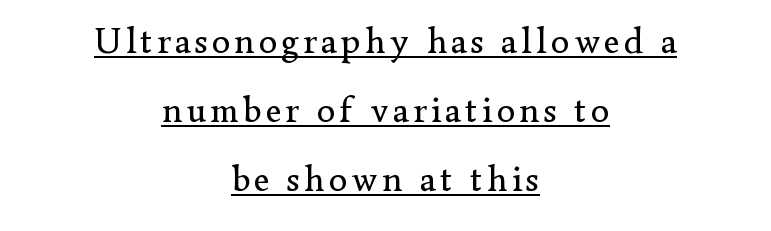
Q: Is the text bold? A: No.
Q: Is the text italic (slanted)? A: No, it is upright.
Q: Is the typeface a serif or a sans-serif typeface? A: Serif.
Q: Is the text underlined? A: Yes.
Q: How is the paragraph aligned? A: Centered.
Q: Width (condensed, normal, or wide)? A: Normal.
Q: Stroke contrast? A: Low.
Q: x-height? A: Small.
Q: Monospaced? A: No.
